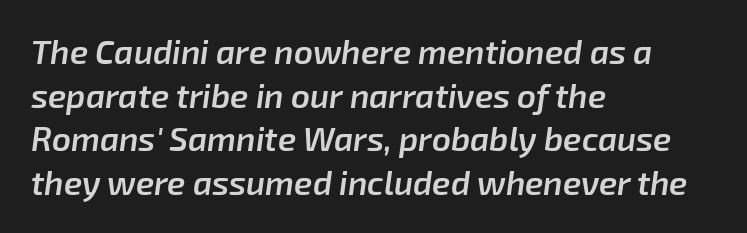
Normally led — the rows are evenly, conventionally spaced. The strip under each line holds only bare page. The ragged edge is on the right, which tells us the setting is flush left. A semibold gives these letters moderate extra thickness, short of bold.
